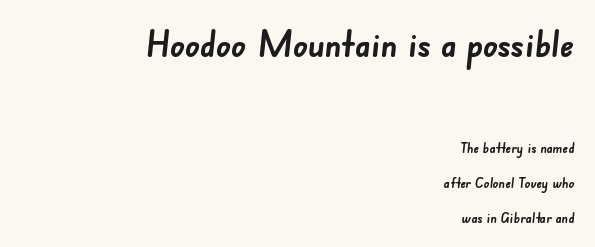
Inter-character spacing is left at the font's built-in metrics. Looks like regular typesetting: each glyph gets only the width it needs. The font is running at its bold setting. Typeset ragged left — the right edge is the straight one. The rendering uses a large line-height, opening up the rows.
